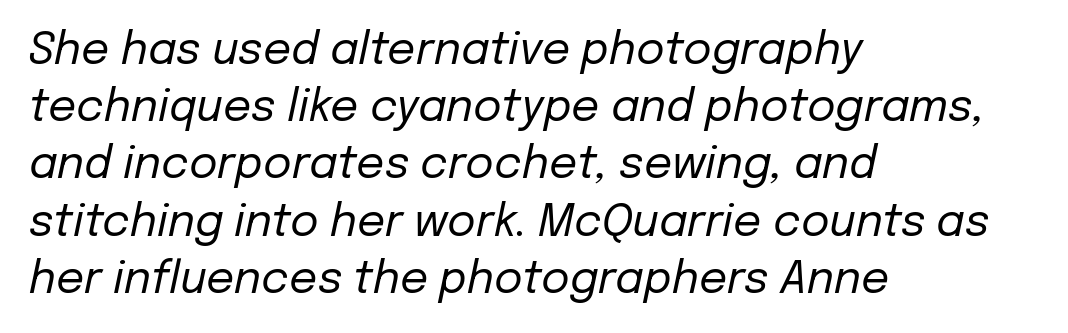
Looks like regular typesetting: each glyph gets only the width it needs. These lines keep a tight, regular rhythm from letter to letter. Which margin do the lines hug? The left one — the right edge is uneven. This reads as an unemphasized weight, regular at the heaviest.
